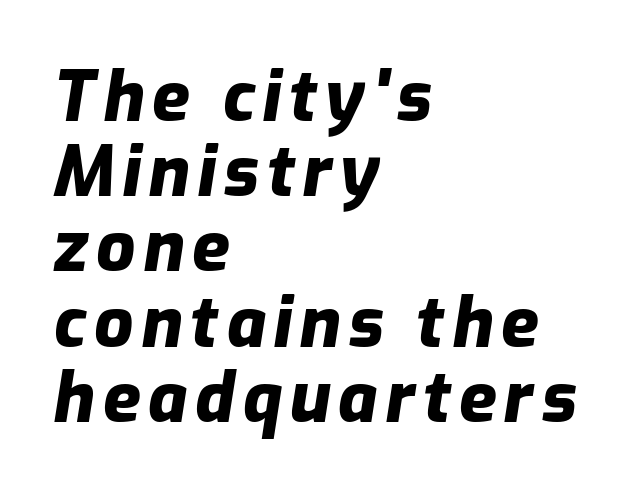
This sample trades vertical openness for compactness between lines. An italicized treatment has been applied to the whole sample. Summary of weight: heavy, a full bold. These lines are set flush left with a ragged right edge. Quick note: underline off.
